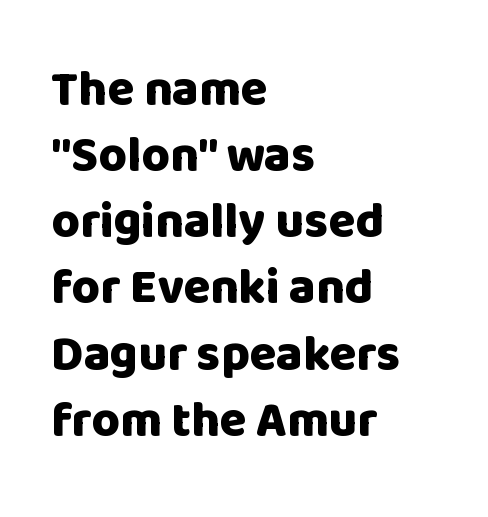
Each letter keeps its own natural width here, so spacing adapts to shape. Honestly, the letter spacing is just normal — you wouldn't notice it. Honestly, there is no underline to notice here at all. Notice how the passage keeps a crisp vertical edge on the left only. Every stem runs plumb, perpendicular to the baseline. Summary of weight: heavy, a full bold.
